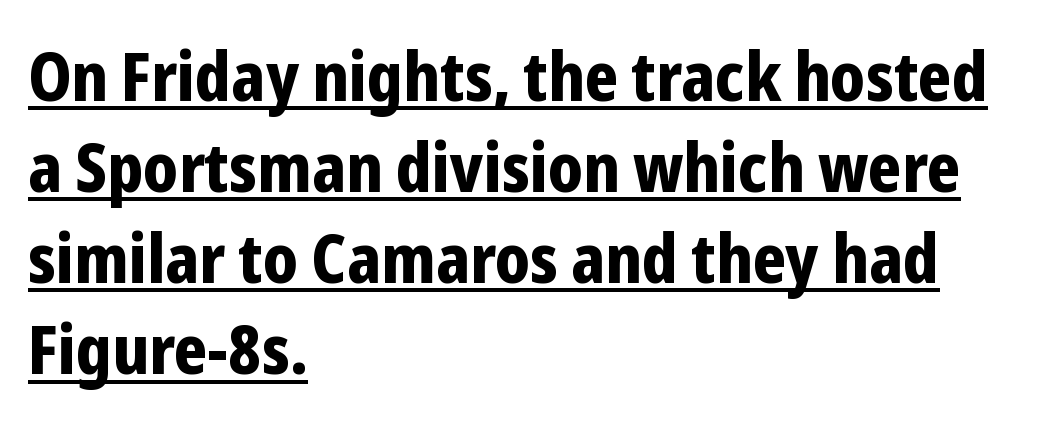
The image shows 68 px bold, condensed sans-serif type, upright; set left-aligned, normal line spacing (1.34x), normal letter spacing, underlined; low stroke contrast and a medium x-height.
